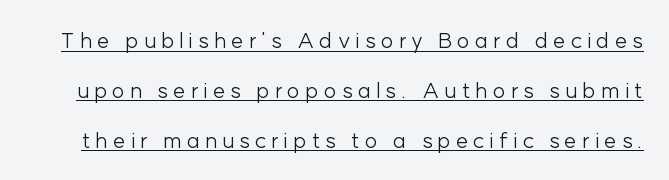
A rule runs beneath these lines of type. The vertical gap from one line to the next is large. Every character sits straight up, as roman type does. Between one letter and the next there's a generous, obvious gap. The font sits on the lighter half of the weight spectrum, regular included.
